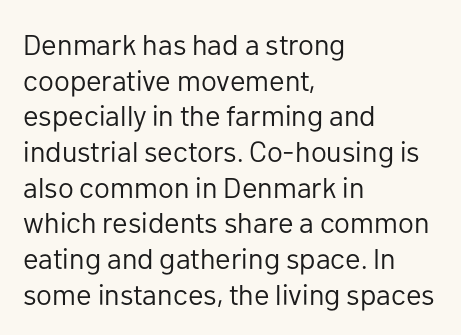
Think of a printed novel: that variable character pitch is what you see here. Compared with typical body copy, the letter spacing here is the same. Every row of glyphs begins at an identical x-position on the left. Check where the strokes stop: nothing finishes them off — pure sans. Vertical strokes here are truly vertical. Stems and bowls with no extra thickness — not bold.
